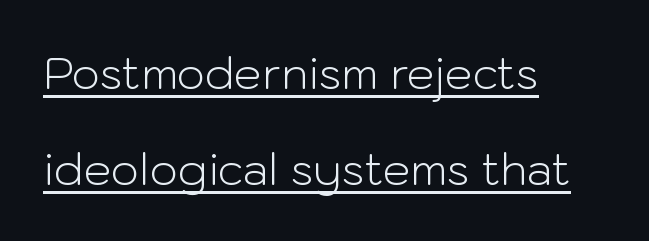
A typographer would call this underscored text. Spacing between characters is what you'd get straight out of the box. The paragraph has a hard left edge and a soft right edge. The typesetting does not lean heavy: it is not bold. This sample uses an upright cut, with every glyph sitting square on the baseline. Check where the strokes stop: nothing finishes them off — pure sans.
